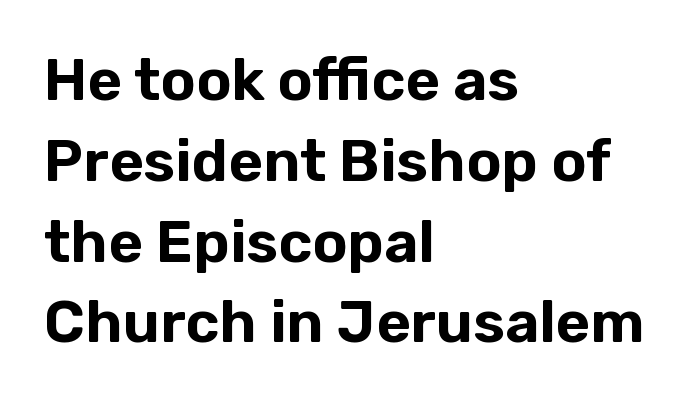
The image shows 59 px sans-serif type, upright; set left-aligned, normal line spacing (1.37x), normal letter spacing, not underlined; low stroke contrast and a medium x-height.
